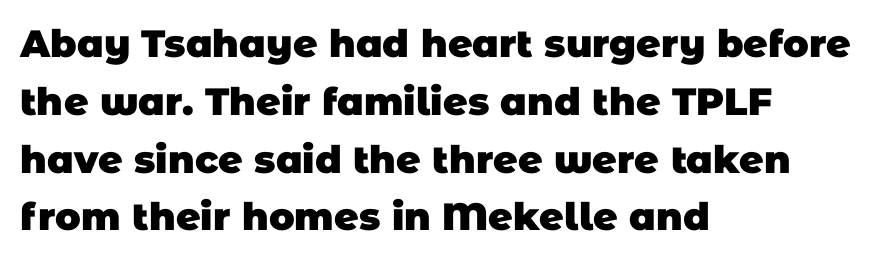
Q: Is the text bold? A: Yes.
Q: Is the typeface a serif or a sans-serif typeface? A: Sans-serif.
Q: Is the text underlined? A: No.
Q: How is the paragraph aligned? A: Left-aligned.
Q: Is the spacing between letters normal or unusually wide? A: Normal.
Q: Is the spacing between lines tight, normal or loose? A: Normal.
Q: Width (condensed, normal, or wide)? A: Normal.
Q: Stroke contrast? A: Low.
Q: x-height? A: Large.
Q: Monospaced? A: No.
